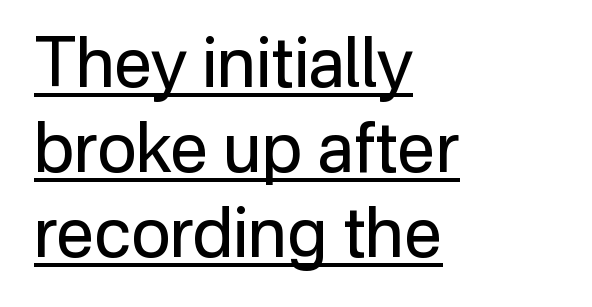
The strokes are not fattened; the text isn't bold. The rag falls on the right side of this text block. The space between consecutive lines is moderate. A typesetter would mark this as roman, not italic. This sample uses plain, unmodified letter spacing.
